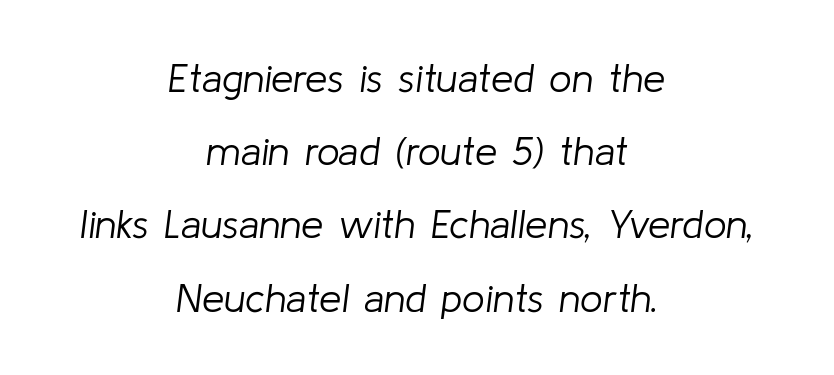
Compared with ordinary roman type, these characters are visibly tilted. Nothing unusual about the tracking: characters are spaced as the font intends. These glyphs show unthickened strokes, regular width or finer. Proportional: the letters do not fall into vertical columns.
